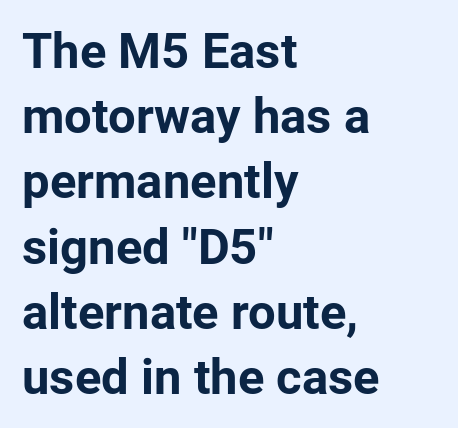
The image shows 49 px bold sans-serif type, upright; set left-aligned, normal line spacing (1.33x), normal letter spacing, not underlined; low stroke contrast and a medium x-height.
